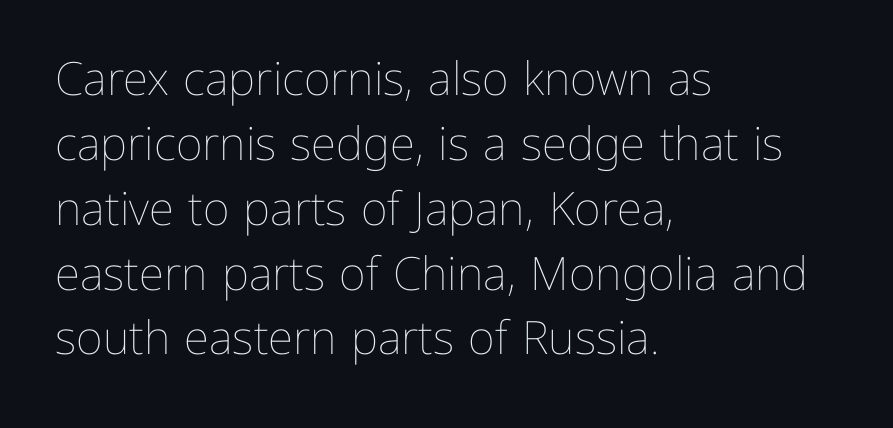
{"italic": "no", "bold": "no", "weight": "thin", "width": "normal", "stroke_contrast": "low", "x_height": "medium", "monospaced": "no", "underline": "no", "align": "left", "line_spacing": "normal", "line_spacing_ratio": 1.41, "letter_spacing": "normal", "letter_spacing_em": 0.0, "glyph_px": 46}
